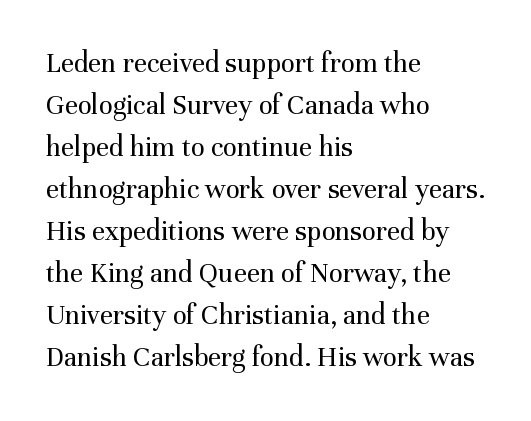
On a weight scale, this lands at 450 or below. Compared with typical paragraphs, the rows here are spaced about the same. To sum up the face: it has serifs. The foot of each line stays bare and open. In terms of letterspacing, this is plain default setting.
